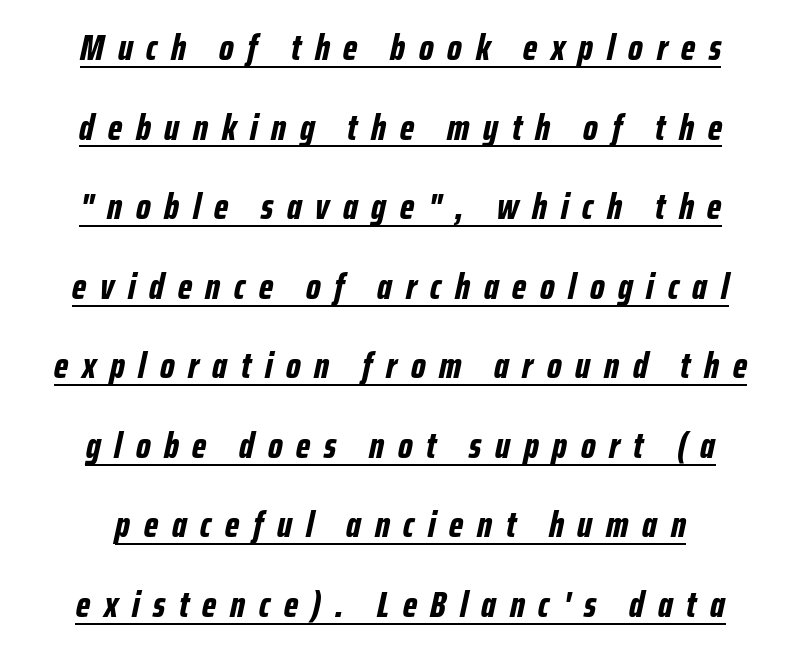
{"italic": "yes", "lean": "right", "slant_degrees": 12, "bold": "yes", "weight": "bold", "width": "condensed", "stroke_contrast": "low", "x_height": "medium", "monospaced": "no", "underline": "yes", "align": "center", "line_spacing": "loose", "line_spacing_ratio": 2.15, "letter_spacing": "wide", "letter_spacing_em": 0.37, "glyph_px": 37}
